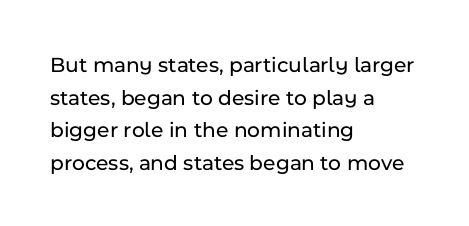
The string is rendered with underlining switched off. Successive baselines arrive at the customary interval. The paragraph shown leans on its left margin. Do the letters lean? They stand straight. The passage shown has conventional tracking throughout.
